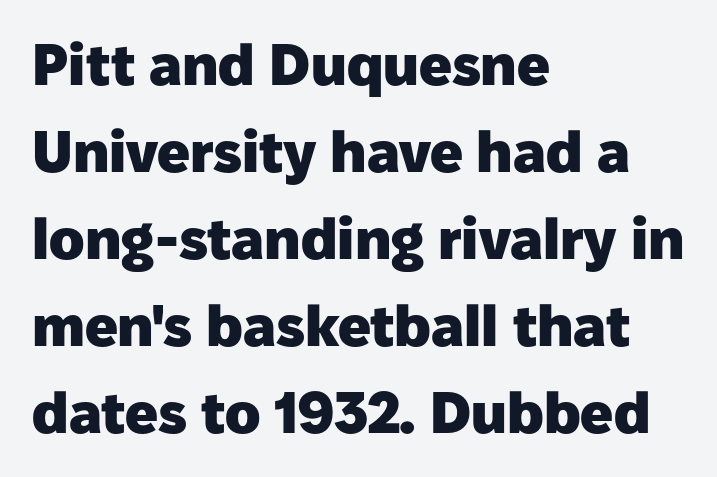
Q: Is the text bold? A: Yes.
Q: Is the text italic (slanted)? A: No, it is upright.
Q: Is the typeface a serif or a sans-serif typeface? A: Sans-serif.
Q: Is the text underlined? A: No.
Q: How is the paragraph aligned? A: Left-aligned.
Q: Is the spacing between letters normal or unusually wide? A: Normal.
Q: Is the spacing between lines tight, normal or loose? A: Normal.
Q: Width (condensed, normal, or wide)? A: Normal.
Q: Stroke contrast? A: Low.
Q: x-height? A: Medium.
Q: Monospaced? A: No.
